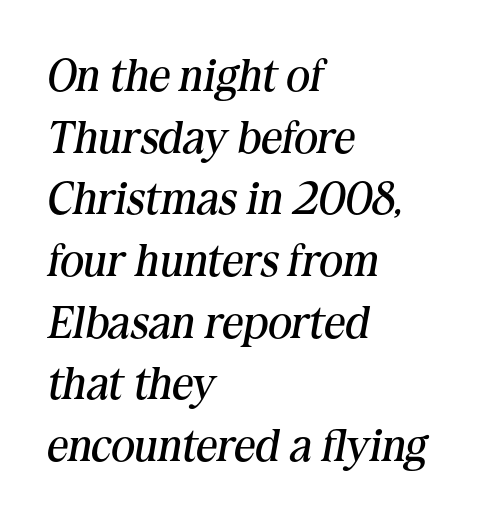
{"serif": "yes", "italic": "yes", "lean": "right", "slant_degrees": 10, "bold": "no", "weight": "regular", "width": "normal", "stroke_contrast": "medium", "x_height": "medium", "monospaced": "no", "underline": "no", "align": "left", "line_spacing": "normal", "line_spacing_ratio": 1.34, "letter_spacing": "normal", "letter_spacing_em": 0.0, "glyph_px": 46}
